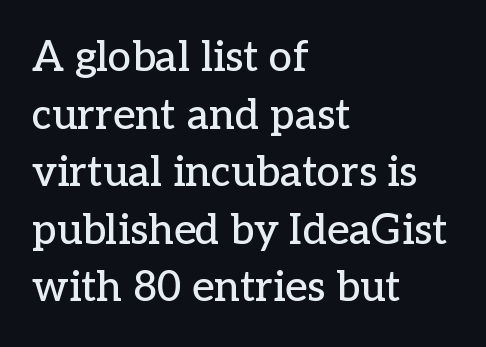
The image shows 42 px serif type, upright; set left-aligned, normal line spacing (1.37x), normal letter spacing, not underlined; low stroke contrast and a medium x-height.
